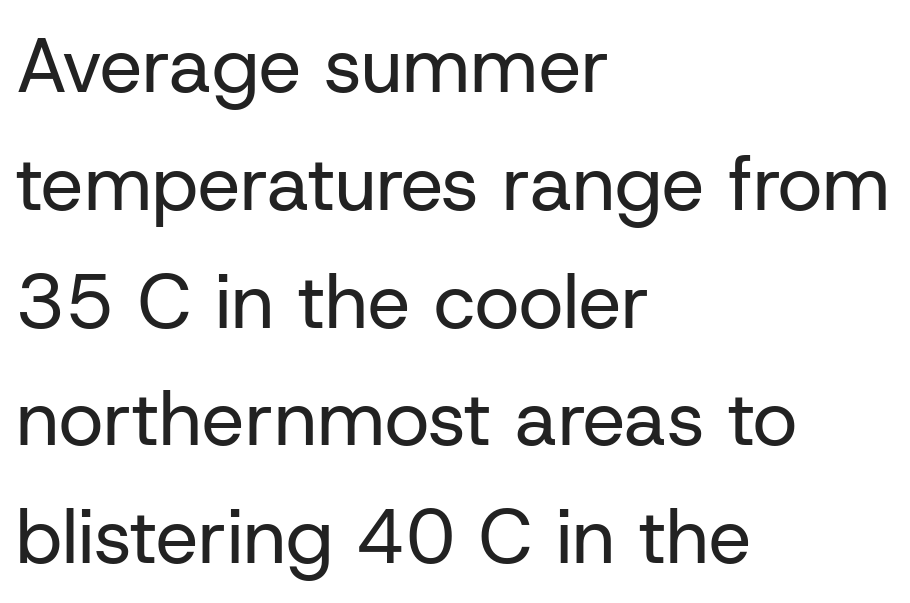
Q: Is the text bold? A: No.
Q: Is the text italic (slanted)? A: No, it is upright.
Q: Is the typeface a serif or a sans-serif typeface? A: Sans-serif.
Q: Is the text underlined? A: No.
Q: How is the paragraph aligned? A: Left-aligned.
Q: Is the spacing between letters normal or unusually wide? A: Normal.
Q: Is the spacing between lines tight, normal or loose? A: Normal.
Q: Width (condensed, normal, or wide)? A: Normal.
Q: Stroke contrast? A: Low.
Q: x-height? A: Medium.
Q: Monospaced? A: No.
